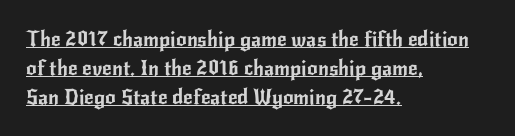
{"italic": "no", "underline": "yes", "align": "left", "line_spacing": "normal", "line_spacing_ratio": 1.37, "letter_spacing": "normal", "letter_spacing_em": 0.0, "glyph_px": 21}
